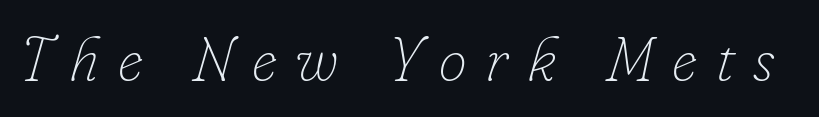
The words here are not underlined. This sample uses expanded letter spacing, leaving extra air between glyphs. Designer's note — italics engaged. Spacing verdict: proportional, widths tailored to each character.
